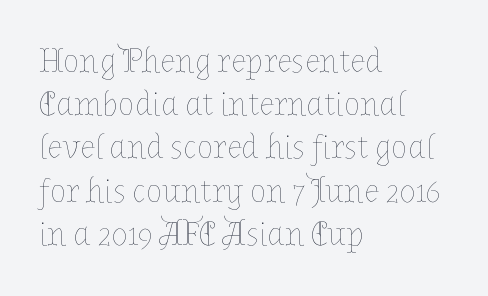
Summary of weight: not heavy and not bold. Italic? Not at all — the glyphs are vertical. Is this a fixed-width face? No — the glyphs have proportional, varying widths. The zone under the glyphs is completely vacant. The designer left line spacing at the default.
